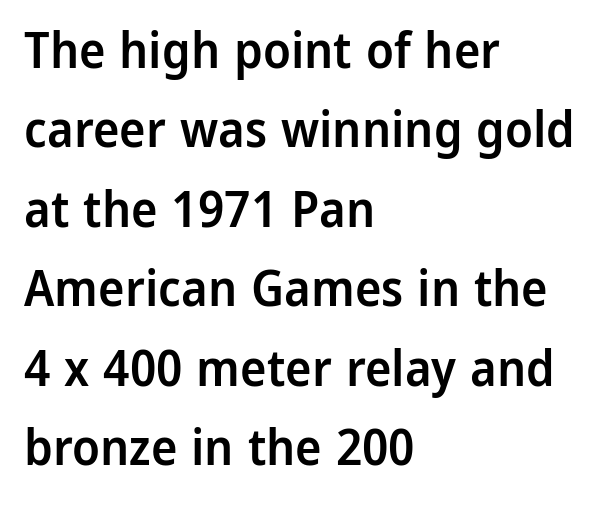
Q: Is the text bold? A: Semi-bold.
Q: Is the text italic (slanted)? A: No, it is upright.
Q: Is the typeface a serif or a sans-serif typeface? A: Sans-serif.
Q: Is the text underlined? A: No.
Q: How is the paragraph aligned? A: Left-aligned.
Q: Is the spacing between letters normal or unusually wide? A: Normal.
Q: Is the spacing between lines tight, normal or loose? A: Normal.
Q: Width (condensed, normal, or wide)? A: Normal.
Q: Stroke contrast? A: Low.
Q: x-height? A: Medium.
Q: Monospaced? A: No.
